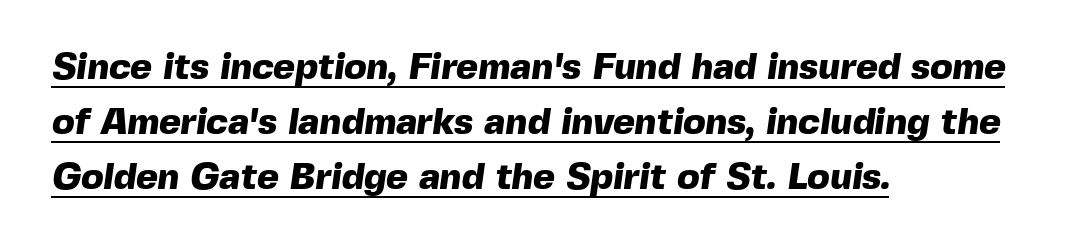
Normally led — the rows are evenly, conventionally spaced. Students, observe the line beneath the letters — that is underlining. Each letter keeps its own natural width here, so spacing adapts to shape. A student would call this left alignment; a typographer would say flush left, rag right.
